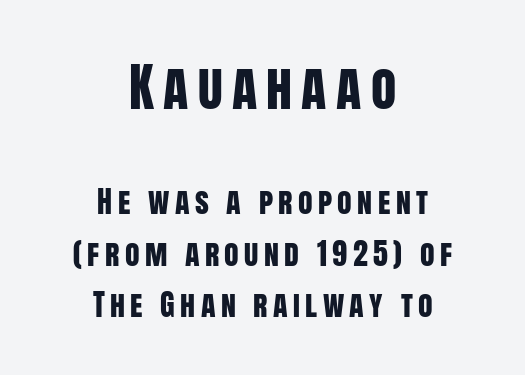
The words here are not underlined. Does the type have serifs? No, each stem ends abruptly. Does the bottom block carry the larger type? No, the top block does. In CSS terms this would be text-align: center. Proportional: the letters do not fall into vertical columns. Nope, not italic — everything's standing straight.
